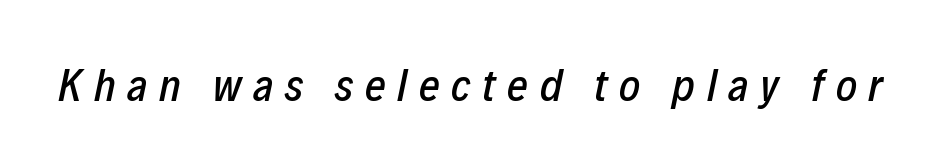
Q: Is the text italic (slanted)? A: Yes, it leans right by about 12 degrees.
Q: Is the text underlined? A: No.
Q: Is the spacing between letters normal or unusually wide? A: Unusually wide.
Q: Width (condensed, normal, or wide)? A: Condensed.
Q: Stroke contrast? A: Low.
Q: x-height? A: Medium.
Q: Monospaced? A: No.
